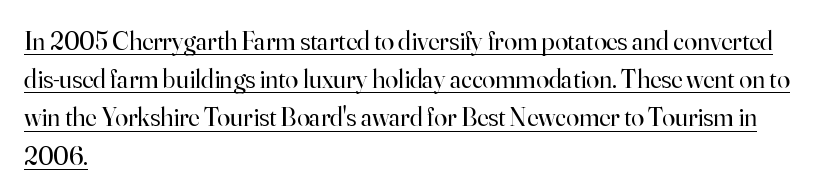
Q: Is the text bold? A: No.
Q: Is the text italic (slanted)? A: No, it is upright.
Q: Is the text underlined? A: Yes.
Q: How is the paragraph aligned? A: Left-aligned.
Q: Is the spacing between letters normal or unusually wide? A: Normal.
Q: Is the spacing between lines tight, normal or loose? A: Normal.
